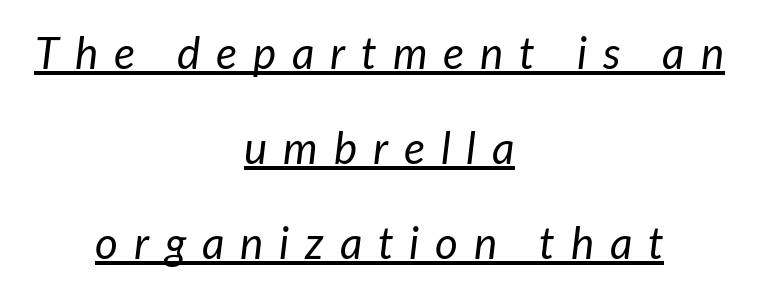
{"italic": "yes", "lean": "right", "slant_degrees": 7, "bold": "no", "weight": "regular", "width": "normal", "stroke_contrast": "low", "x_height": "medium", "monospaced": "no", "underline": "yes", "align": "center", "line_spacing": "loose", "line_spacing_ratio": 2.16, "letter_spacing": "wide", "letter_spacing_em": 0.36, "glyph_px": 44}
